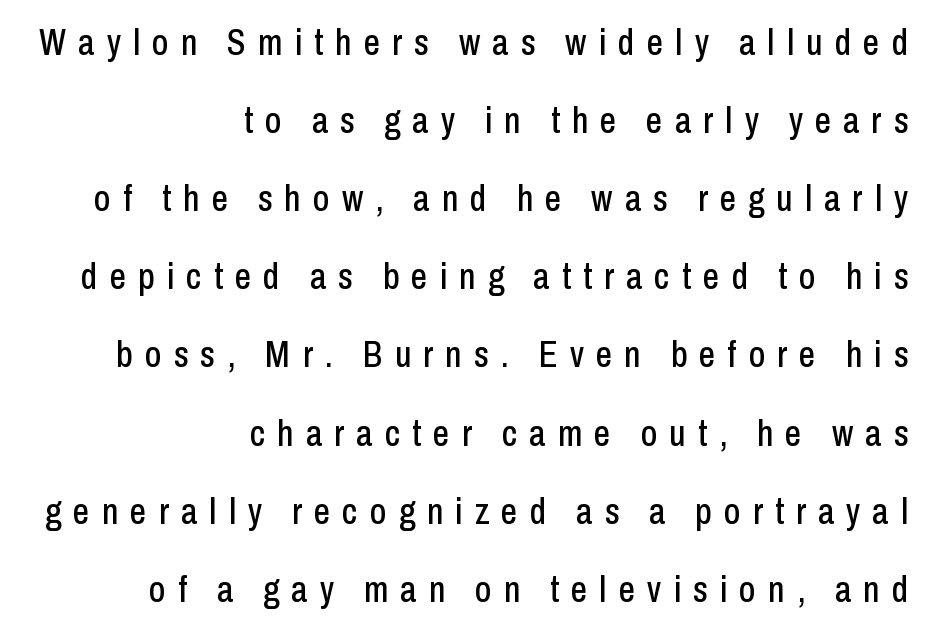
{"serif": "no", "italic": "no", "width": "condensed", "stroke_contrast": "low", "x_height": "medium", "monospaced": "no", "underline": "no", "align": "right", "line_spacing": "loose", "line_spacing_ratio": 2.17, "letter_spacing": "wide", "letter_spacing_em": 0.34, "glyph_px": 36}
